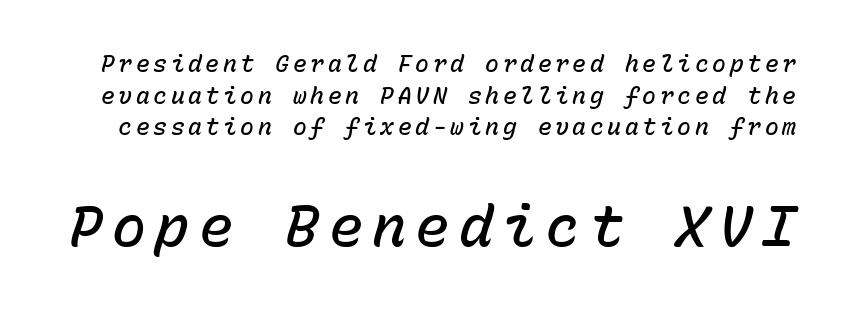
The image shows 57 px semibold type, italic (leaning right), monospaced; set normal line spacing (1.38x), not underlined; the second (bottom) block is 2.48x larger; low stroke contrast and a medium x-height.
